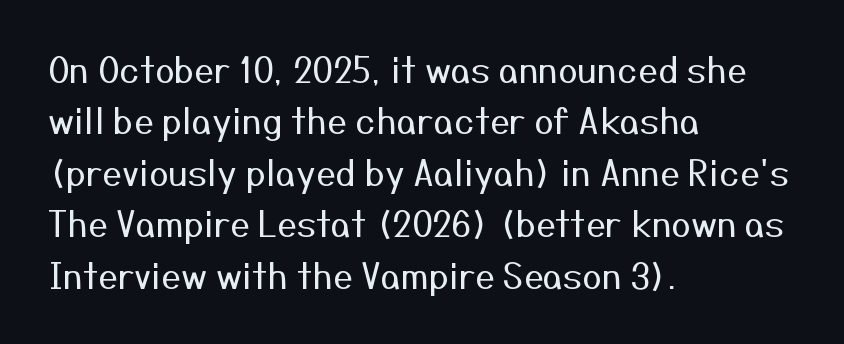
The image shows 35 px regular-weight sans-serif type, upright; set left-aligned, normal line spacing (1.47x), normal letter spacing, not underlined; medium stroke contrast and a medium x-height.
